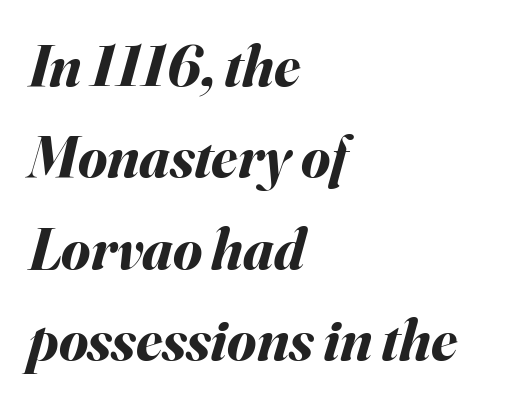
Alignment: flush left. Words float on clear page, feet unadorned. Default kerning and tracking; the words read as compact shapes. Bold? Absolutely — the strokes are thick and heavy.
